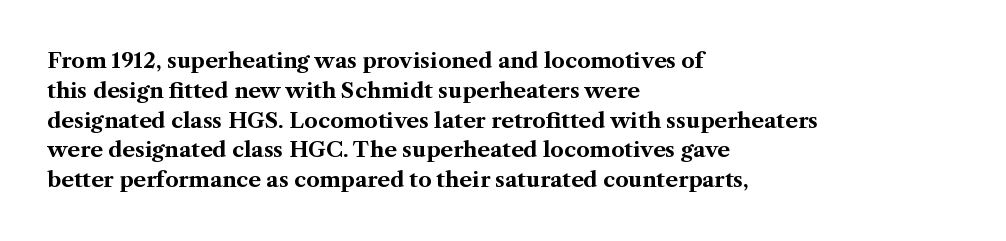
{"italic": "no", "bold": "yes", "underline": "no", "align": "left", "line_spacing": "normal", "line_spacing_ratio": 1.42, "letter_spacing": "normal", "letter_spacing_em": 0.0, "glyph_px": 21}
